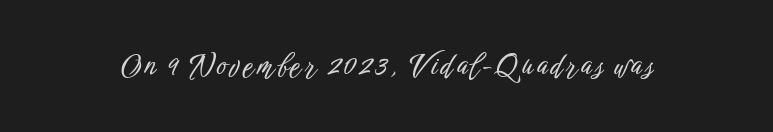
A typesetter would call this proportional, since set widths differ per character. The foot of each line stays bare and open. The characters display no serif detailing; their extremities are plain.
